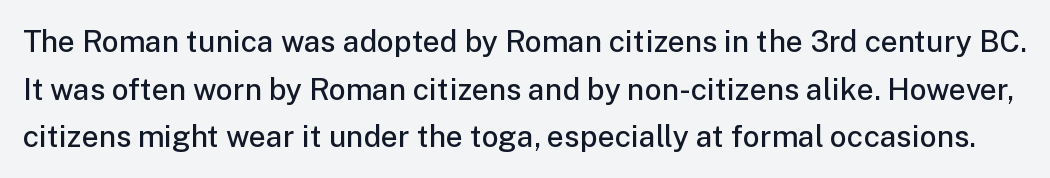
The image shows 30 px semibold sans-serif type, upright; set normal line spacing (1.59x), normal letter spacing, not underlined; low stroke contrast and a medium x-height.
